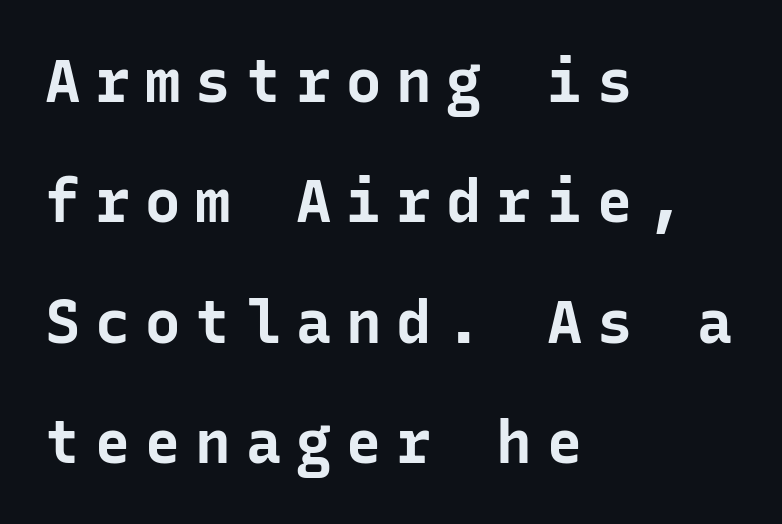
{"serif": "no", "italic": "no", "bold": "yes", "weight": "bold", "width": "normal", "stroke_contrast": "low", "x_height": "medium", "monospaced": "yes", "underline": "no", "align": "left", "line_spacing": "loose", "line_spacing_ratio": 2.04, "letter_spacing": "wide", "letter_spacing_em": 0.25, "glyph_px": 59}
